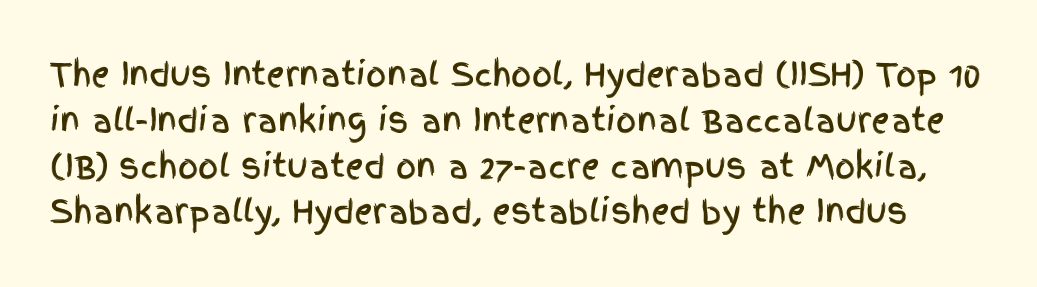
Q: Is the text italic (slanted)? A: No, it is upright.
Q: Is the typeface a serif or a sans-serif typeface? A: Sans-serif.
Q: Is the text underlined? A: No.
Q: Is the spacing between letters normal or unusually wide? A: Normal.
Q: Is the spacing between lines tight, normal or loose? A: Normal.
Q: Width (condensed, normal, or wide)? A: Condensed.
Q: x-height? A: Large.
Q: Monospaced? A: No.
